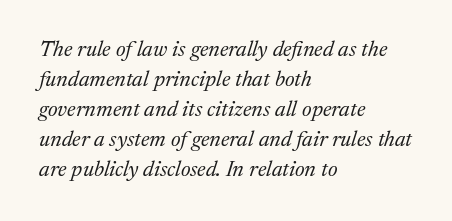
{"italic": "yes", "lean": "right", "slant_degrees": 17, "bold": "no", "underline": "no", "align": "left", "line_spacing": "normal", "line_spacing_ratio": 1.36, "letter_spacing": "normal", "letter_spacing_em": 0.0, "glyph_px": 22}
